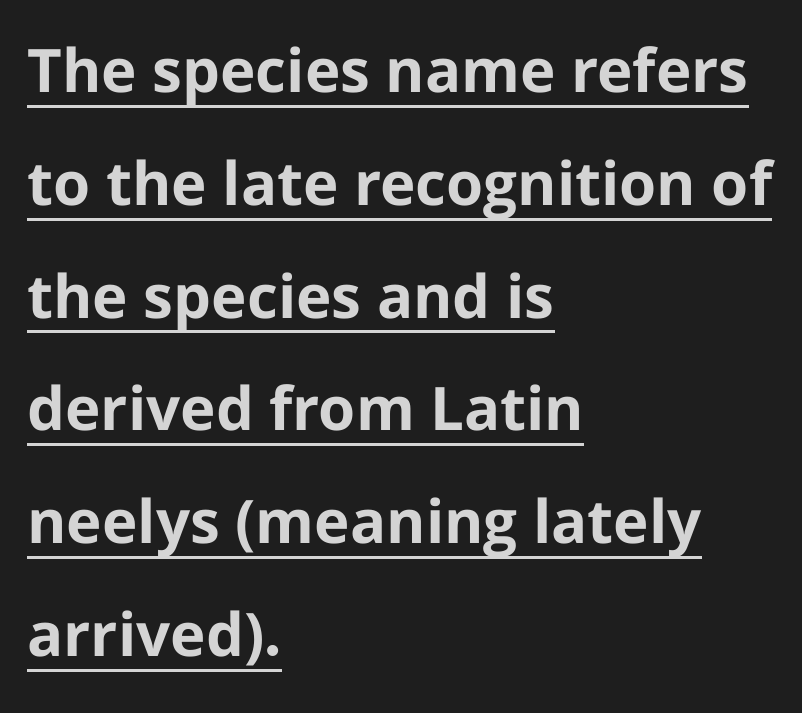
{"serif": "no", "italic": "no", "bold": "yes", "weight": "bold", "width": "normal", "stroke_contrast": "low", "x_height": "medium", "monospaced": "no", "underline": "yes", "align": "left", "line_spacing_ratio": 1.88, "letter_spacing": "normal", "letter_spacing_em": 0.0, "glyph_px": 60}
